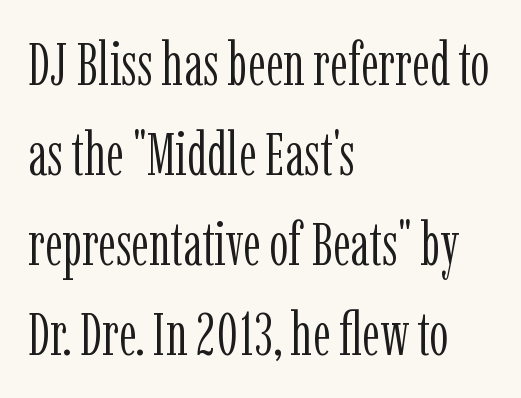
You can tell from the footed stems that serif type was used. Every stem runs plumb, perpendicular to the baseline. Plain, unruled lines of type. The letters advance in unequal steps, a hallmark of proportional type.
